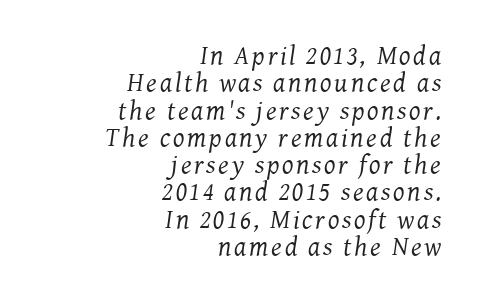
The image shows 27 px text type, italic (leaning right); set right-aligned, tight line spacing (1.01x), not underlined.
